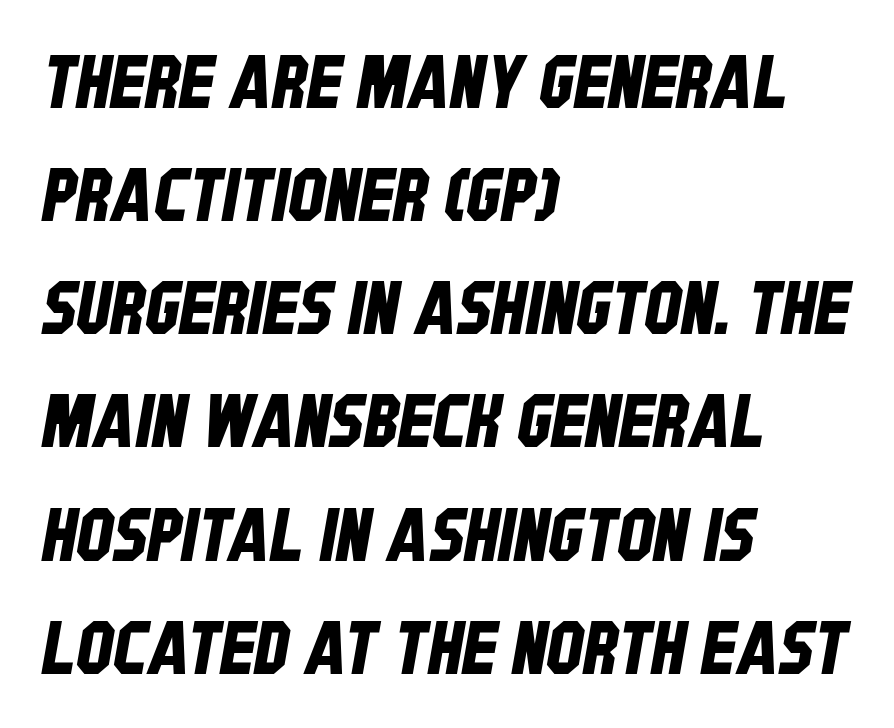
{"serif": "no", "width": "condensed", "stroke_contrast": "low", "x_height": "large", "monospaced": "no", "underline": "no", "align": "left", "line_spacing": "normal", "line_spacing_ratio": 1.55, "letter_spacing": "normal", "letter_spacing_em": 0.0, "glyph_px": 73}
